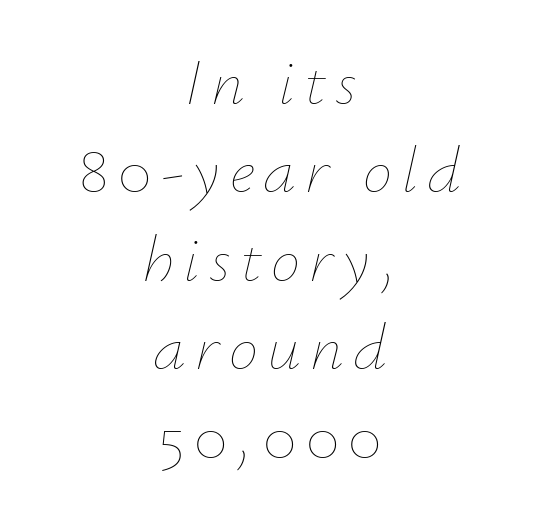
The image shows 66 px thin type, italic (leaning right); set centered, normal line spacing (1.34x), not underlined; low stroke contrast and a small x-height.
